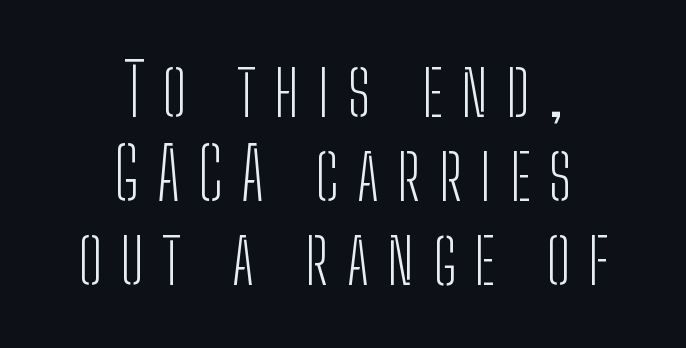
Q: Is the text bold? A: No.
Q: Is the text italic (slanted)? A: No, it is upright.
Q: Is the typeface a serif or a sans-serif typeface? A: Sans-serif.
Q: Is the text underlined? A: No.
Q: How is the paragraph aligned? A: Centered.
Q: Is the spacing between letters normal or unusually wide? A: Unusually wide.
Q: Width (condensed, normal, or wide)? A: Condensed.
Q: Stroke contrast? A: Low.
Q: x-height? A: Medium.
Q: Monospaced? A: No.
